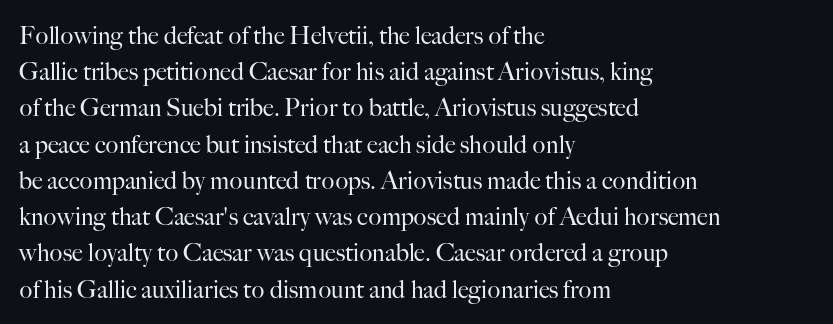
The image shows 24 px text type, upright; set left-aligned, normal line spacing (1.51x), normal letter spacing, not underlined.
